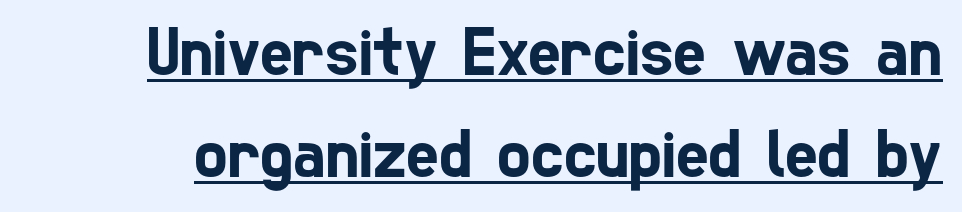
{"serif": "no", "width": "condensed", "stroke_contrast": "low", "x_height": "medium", "monospaced": "no", "underline": "yes", "line_spacing": "normal", "line_spacing_ratio": 1.46, "letter_spacing": "normal", "letter_spacing_em": 0.0, "glyph_px": 70}
